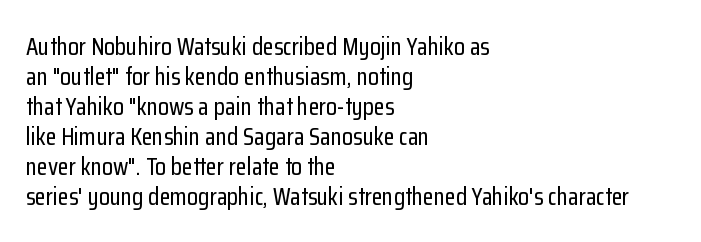
Q: Is the text italic (slanted)? A: No, it is upright.
Q: Is the text underlined? A: No.
Q: How is the paragraph aligned? A: Left-aligned.
Q: Is the spacing between letters normal or unusually wide? A: Normal.
